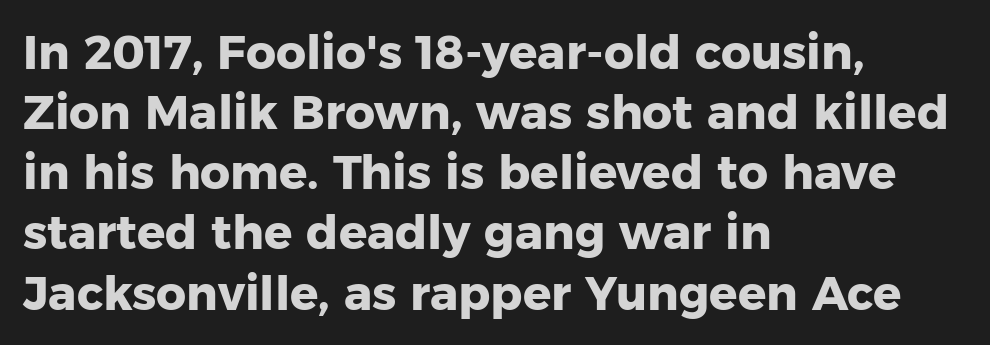
{"serif": "no", "italic": "no", "bold": "yes", "weight": "heavy", "width": "normal", "stroke_contrast": "low", "x_height": "medium", "monospaced": "no", "underline": "no", "align": "left", "line_spacing": "normal", "line_spacing_ratio": 1.28, "letter_spacing": "normal", "letter_spacing_em": 0.0, "glyph_px": 47}
